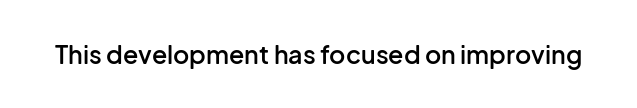
The image shows 25 px text type, upright; set normal letter spacing, not underlined.
